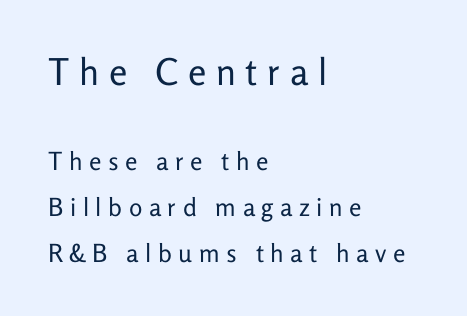
{"serif": "no", "italic": "no", "bold": "no", "weight": "regular", "width": "normal", "stroke_contrast": "low", "x_height": "medium", "monospaced": "no", "underline": "no", "align": "left", "line_spacing_ratio": 1.83, "letter_spacing": "wide", "letter_spacing_em": 0.26, "larger_block": "first", "size_ratio": 1.48, "glyph_px": 37}
